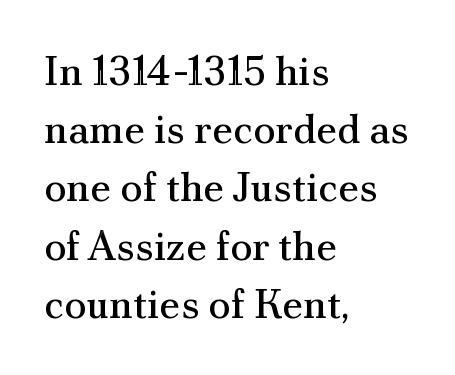
Q: Is the text bold? A: No.
Q: Is the text italic (slanted)? A: No, it is upright.
Q: Is the typeface a serif or a sans-serif typeface? A: Serif.
Q: Is the text underlined? A: No.
Q: How is the paragraph aligned? A: Left-aligned.
Q: Is the spacing between letters normal or unusually wide? A: Normal.
Q: Is the spacing between lines tight, normal or loose? A: Normal.
Q: Width (condensed, normal, or wide)? A: Normal.
Q: Stroke contrast? A: Medium.
Q: x-height? A: Small.
Q: Monospaced? A: No.
